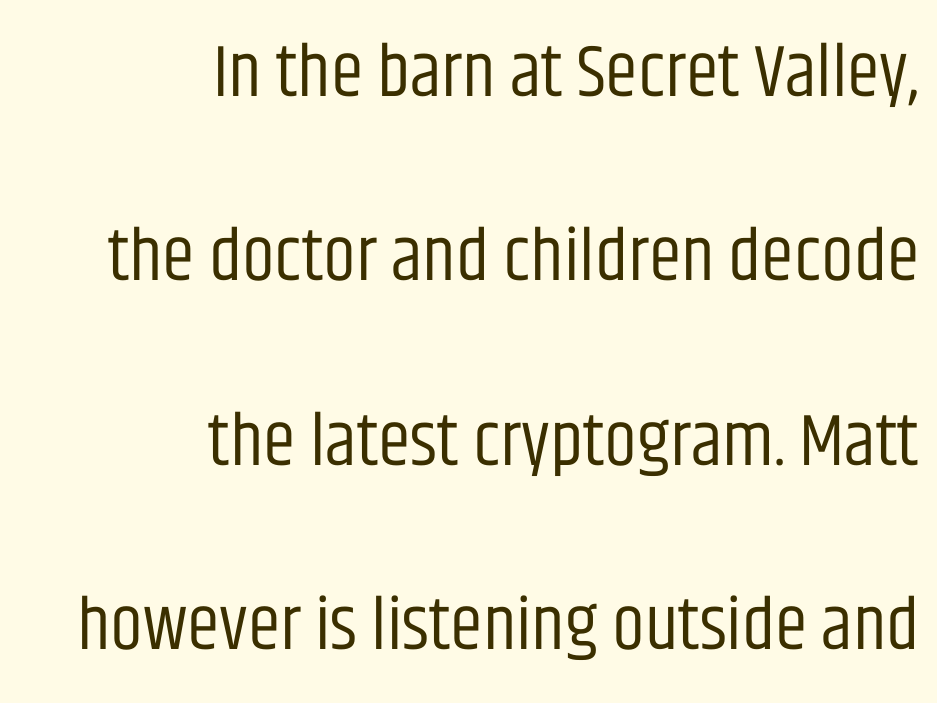
{"serif": "no", "italic": "no", "bold": "no", "weight": "regular", "width": "condensed", "stroke_contrast": "low", "x_height": "large", "monospaced": "no", "underline": "no", "align": "right", "line_spacing": "loose", "line_spacing_ratio": 2.49, "letter_spacing": "normal", "letter_spacing_em": 0.0, "glyph_px": 74}
